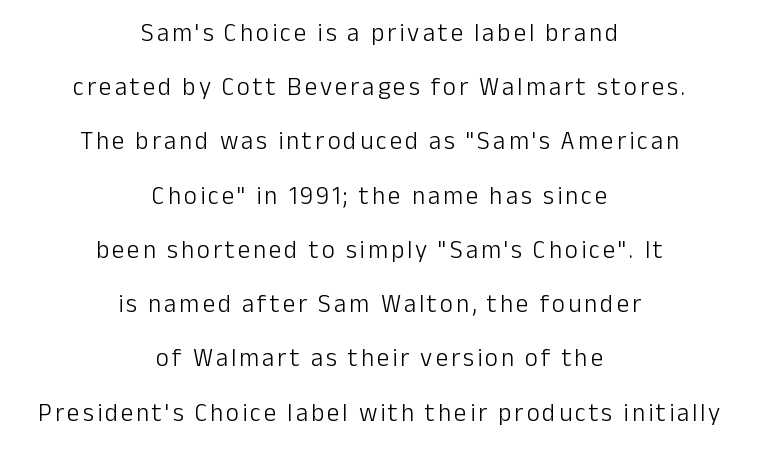
Vertically, the passage feels expansive, rows floating well apart. Each line is balanced around a shared central axis. The string is rendered with underlining switched off. The letters look calm and open, with moderate or lighter stems. Characters remain perfectly vertical along every line.
